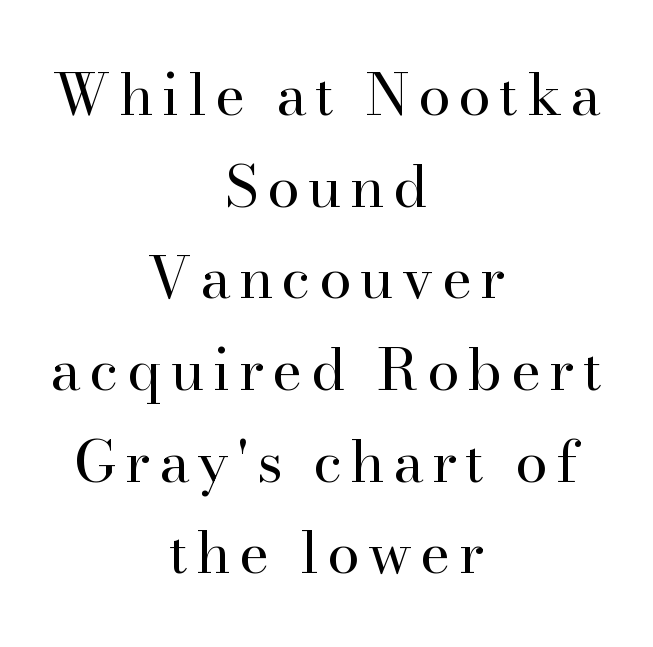
Q: Is the text bold? A: No.
Q: Is the text italic (slanted)? A: No, it is upright.
Q: Is the typeface a serif or a sans-serif typeface? A: Serif.
Q: Is the text underlined? A: No.
Q: How is the paragraph aligned? A: Centered.
Q: Is the spacing between lines tight, normal or loose? A: Normal.
Q: Width (condensed, normal, or wide)? A: Normal.
Q: Stroke contrast? A: High.
Q: x-height? A: Small.
Q: Monospaced? A: No.
